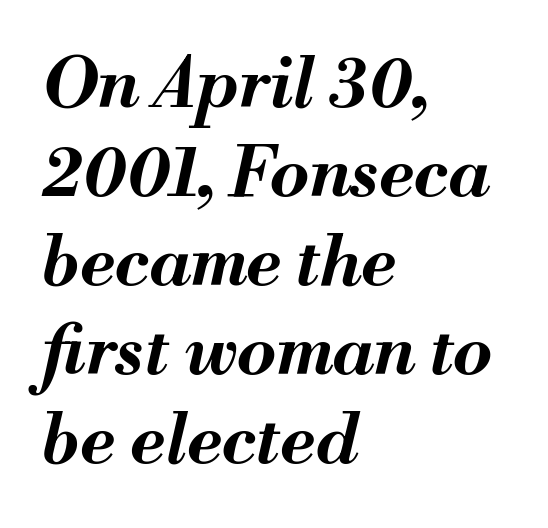
The image shows 70 px bold type, italic (leaning right); set left-aligned, normal line spacing (1.27x), normal letter spacing, not underlined; medium stroke contrast and a small x-height.
